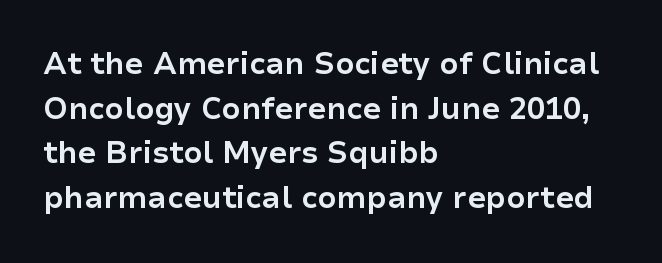
The passage shown is not underscored anywhere. In terms of weight, the rendering is a true, heavy bold. This rendering leaves character spacing at its baseline value. Character widths vary here, with narrow letters taking less room than wide ones.
